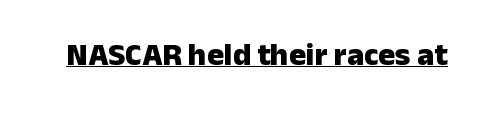
Q: Is the text bold? A: Yes.
Q: Is the text italic (slanted)? A: No, it is upright.
Q: Is the typeface a serif or a sans-serif typeface? A: Sans-serif.
Q: Is the text underlined? A: Yes.
Q: Is the spacing between letters normal or unusually wide? A: Normal.
Q: Width (condensed, normal, or wide)? A: Normal.
Q: Stroke contrast? A: Low.
Q: x-height? A: Medium.
Q: Monospaced? A: No.
